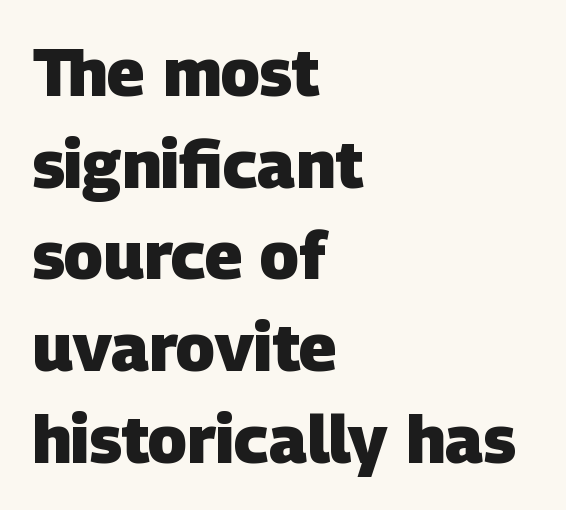
The image shows 66 px heavy sans-serif type; set left-aligned, normal line spacing (1.39x), normal letter spacing, not underlined; low stroke contrast and a large x-height.
